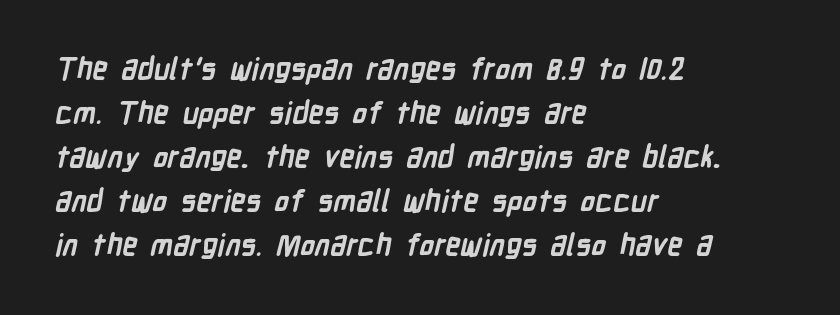
The image shows 30 px semibold, condensed sans-serif type; set left-aligned, normal line spacing (1.47x), normal letter spacing, not underlined; low stroke contrast and a medium x-height.
